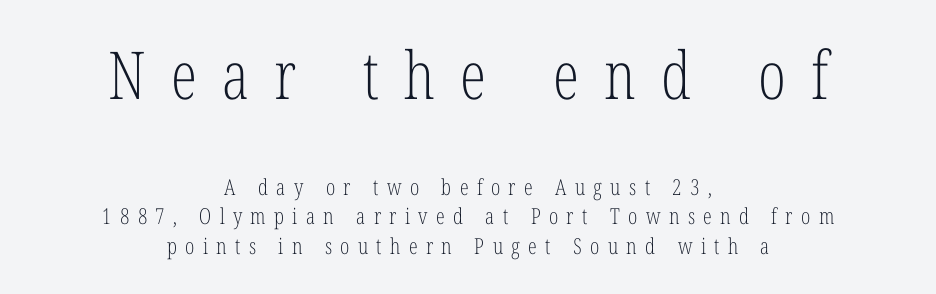
Q: Is the text bold? A: No.
Q: Is the text italic (slanted)? A: No, it is upright.
Q: Is the typeface a serif or a sans-serif typeface? A: Serif.
Q: Is the text underlined? A: No.
Q: How is the paragraph aligned? A: Centered.
Q: Is the spacing between letters normal or unusually wide? A: Unusually wide.
Q: Is the spacing between lines tight, normal or loose? A: Normal.
Q: Which block of text is set in a larger size, the first (top) or the second (bottom)? A: The first (top) one.
Q: Width (condensed, normal, or wide)? A: Condensed.
Q: Stroke contrast? A: Low.
Q: x-height? A: Medium.
Q: Monospaced? A: No.
